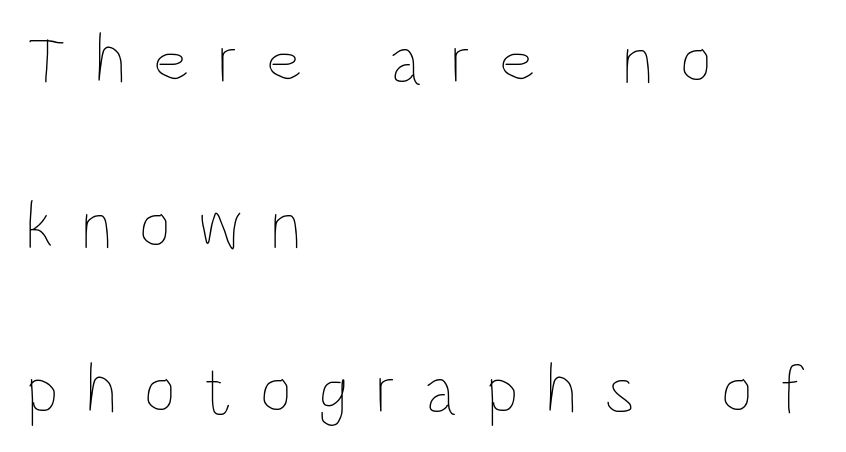
{"italic": "no", "bold": "no", "weight": "thin", "width": "condensed", "stroke_contrast": "low", "x_height": "large", "monospaced": "no", "underline": "no", "align": "left", "line_spacing": "loose", "line_spacing_ratio": 2.39, "letter_spacing": "wide", "letter_spacing_em": 0.4, "glyph_px": 69}
